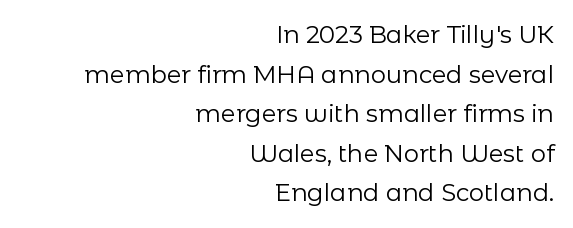
Quick note: not italic, upright. The letterforms sit at book weight or below. Regular leading. The glyphs are unaccompanied by any horizontal stroke below them. Horizontal alignment here is rightward, an uncommon choice for prose.
